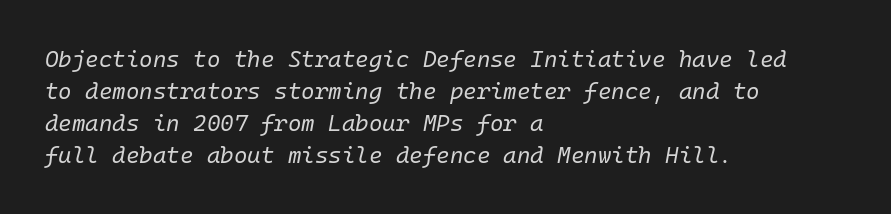
Heaviness? Minimal to ordinary, like unemphasized prose. Each line starts at the same left margin while the right side varies. The letters sit at their default tracking, neither squeezed nor spread. This rendering features lettering with no underline. The passage shown stacks its lines at a standard gap.
